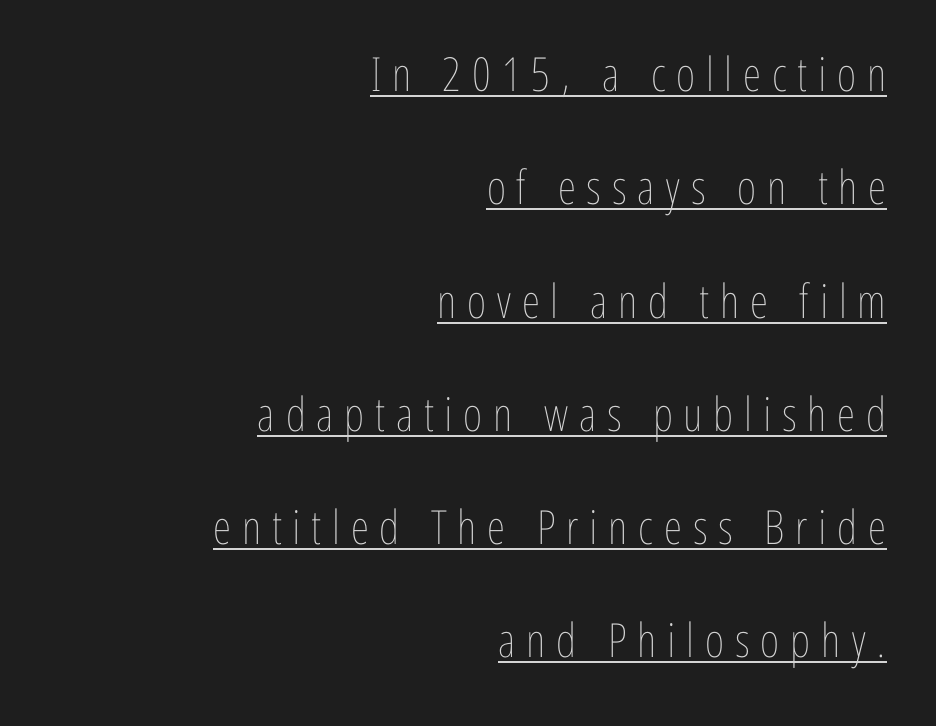
Q: Is the text bold? A: No.
Q: Is the text italic (slanted)? A: No, it is upright.
Q: Is the text underlined? A: Yes.
Q: How is the paragraph aligned? A: Right-aligned.
Q: Is the spacing between letters normal or unusually wide? A: Unusually wide.
Q: Is the spacing between lines tight, normal or loose? A: Loose.
Q: Width (condensed, normal, or wide)? A: Condensed.
Q: Stroke contrast? A: Low.
Q: x-height? A: Medium.
Q: Monospaced? A: No.
